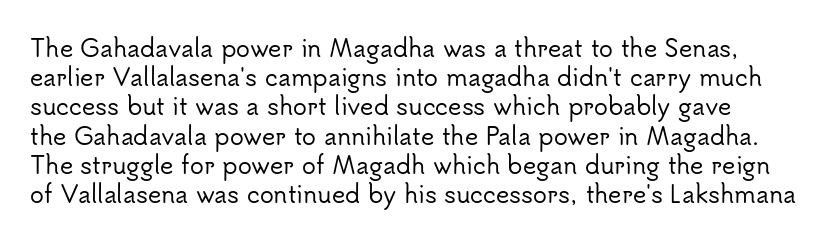
Q: Is the text italic (slanted)? A: No, it is upright.
Q: Is the text underlined? A: No.
Q: Is the spacing between letters normal or unusually wide? A: Normal.
Q: Is the spacing between lines tight, normal or loose? A: Normal.
